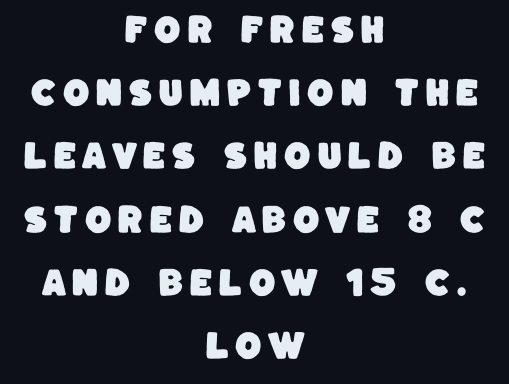
The image shows 31 px sans-serif type; set centered, loose line spacing (2.04x), not underlined; low stroke contrast and a large x-height.
